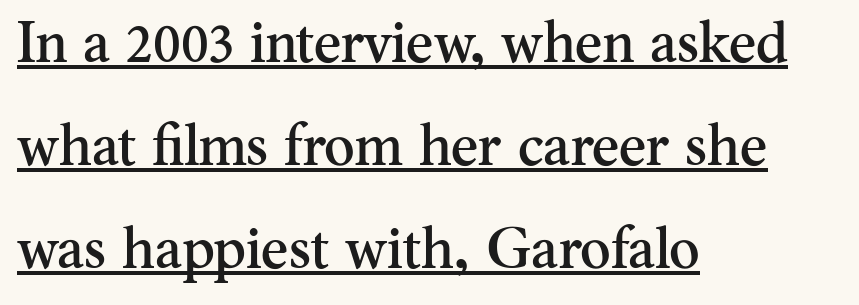
In designer terms, the underline attribute is active on this setting. It's the straight-up-and-down kind of type. A typesetter would call this proportional, since set widths differ per character. The passage is arranged the way most books set body copy — flush left. How are the letters spaced? Ordinarily, with no added tracking.
